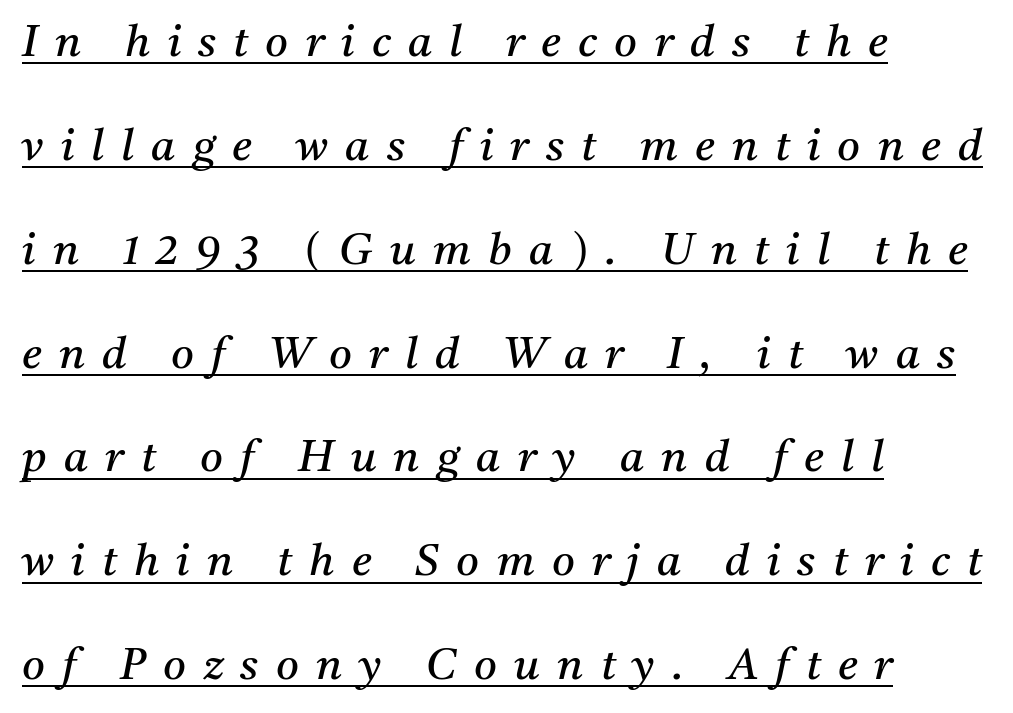
The image shows 44 px regular-weight serif type, italic (leaning right); set left-aligned, loose line spacing (2.36x), unusually wide letter spacing (+0.39 em), underlined; medium stroke contrast and a medium x-height.
